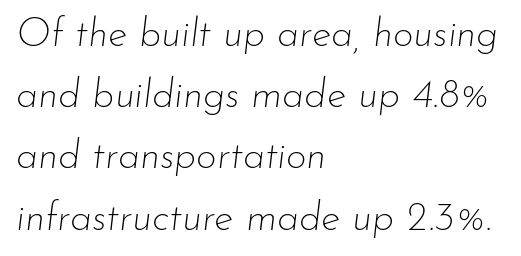
Q: Is the text bold? A: No.
Q: Is the text italic (slanted)? A: Yes, it leans right by about 7 degrees.
Q: Is the text underlined? A: No.
Q: How is the paragraph aligned? A: Left-aligned.
Q: Is the spacing between letters normal or unusually wide? A: Normal.
Q: Is the spacing between lines tight, normal or loose? A: Normal.
Q: Width (condensed, normal, or wide)? A: Normal.
Q: Stroke contrast? A: Low.
Q: x-height? A: Small.
Q: Monospaced? A: No.
